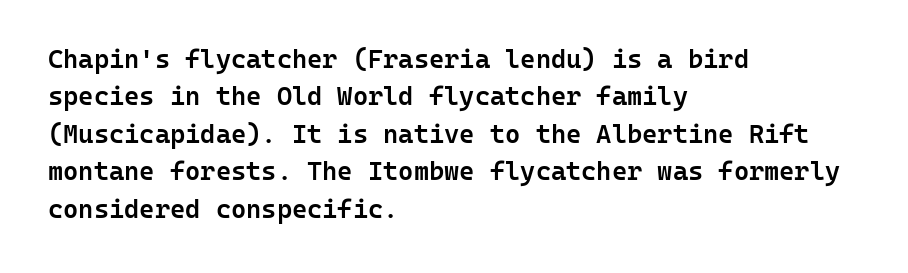
One-word summary of the alignment: left. A bit beefed up — I'd call it semibold rather than bold. Normally led — the rows are evenly, conventionally spaced. Bare-footed words on every line. If you drew a line through each stem, it would be perfectly vertical.
